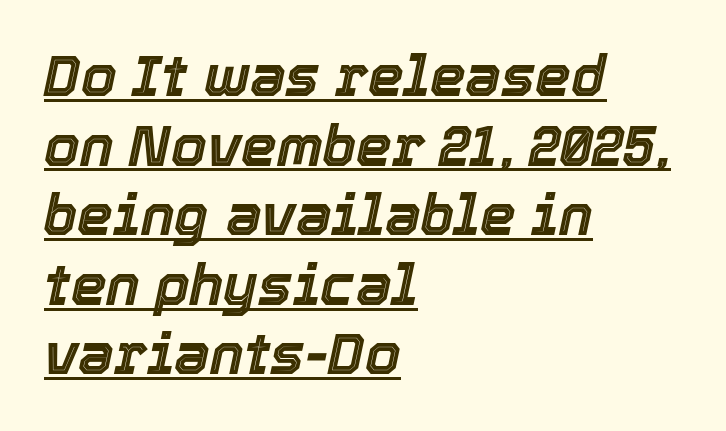
{"italic": "yes", "lean": "right", "slant_degrees": 12, "width": "normal", "x_height": "medium", "monospaced": "no", "underline": "yes", "align": "left", "line_spacing_ratio": 1.22, "letter_spacing": "normal", "letter_spacing_em": 0.0, "glyph_px": 57}
